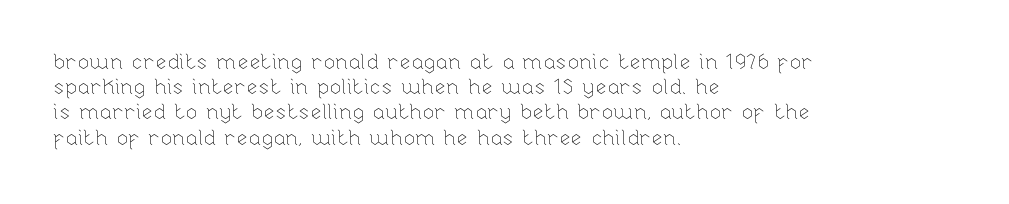
The letterforms sit shoulder to shoulder at normal distance. Typeset ragged right — the left edge is the straight one. The lettering holds an erect, upright posture throughout. Vertical stems look standard width or narrower in stroke. Beneath every word, the page is bare.
